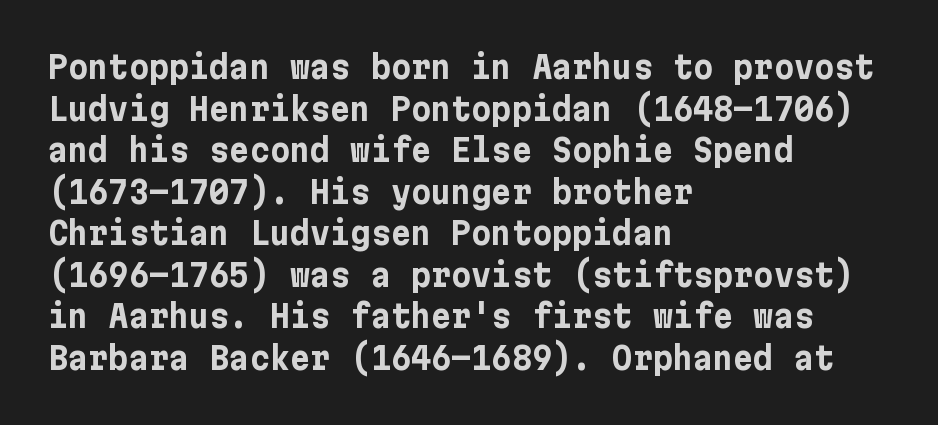
{"serif": "no", "italic": "no", "bold": "yes", "weight": "bold", "width": "normal", "stroke_contrast": "low", "x_height": "medium", "underline": "no", "align": "left", "line_spacing": "normal", "line_spacing_ratio": 1.34, "letter_spacing": "normal", "letter_spacing_em": 0.0, "glyph_px": 31}
